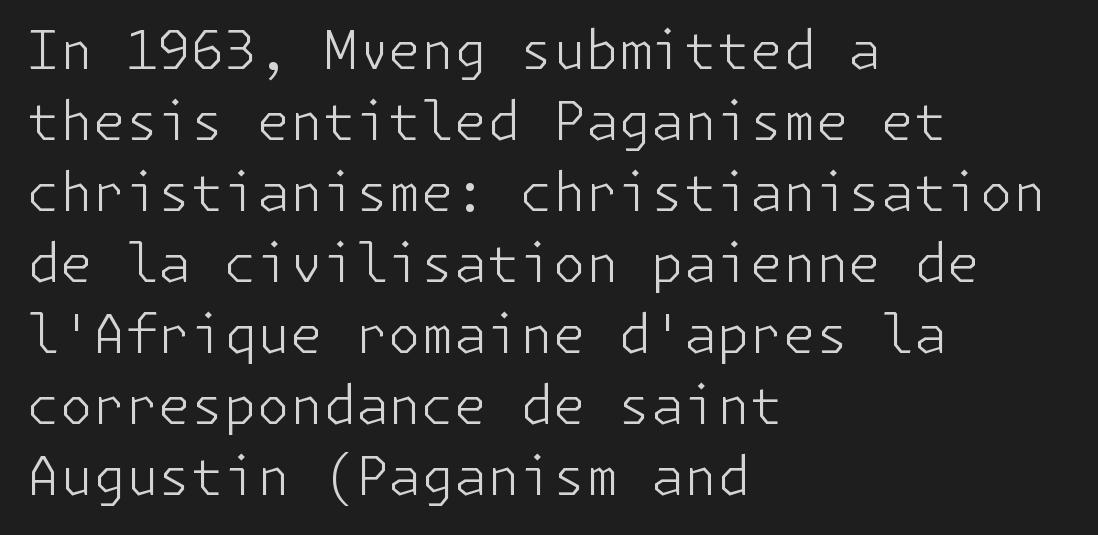
Q: Is the text bold? A: No.
Q: Is the text italic (slanted)? A: No, it is upright.
Q: Is the typeface a serif or a sans-serif typeface? A: Sans-serif.
Q: Is the text underlined? A: No.
Q: How is the paragraph aligned? A: Left-aligned.
Q: Is the spacing between letters normal or unusually wide? A: Normal.
Q: Is the spacing between lines tight, normal or loose? A: Normal.
Q: Width (condensed, normal, or wide)? A: Normal.
Q: Stroke contrast? A: Low.
Q: x-height? A: Medium.
